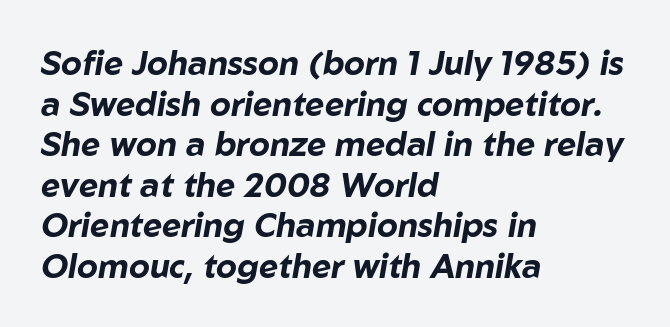
Q: Is the text bold? A: Yes.
Q: Is the text italic (slanted)? A: Yes, it leans right by about 10 degrees.
Q: Is the text underlined? A: No.
Q: How is the paragraph aligned? A: Left-aligned.
Q: Is the spacing between letters normal or unusually wide? A: Normal.
Q: Width (condensed, normal, or wide)? A: Normal.
Q: Stroke contrast? A: Low.
Q: x-height? A: Medium.
Q: Monospaced? A: No.
